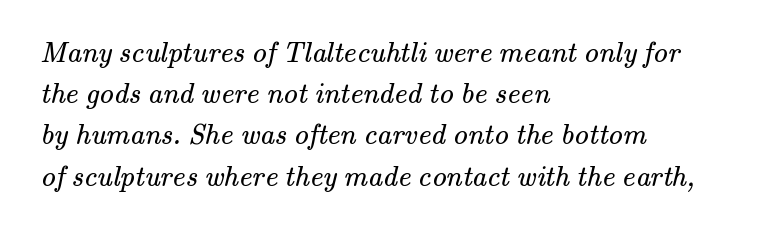
Q: Is the text bold? A: No.
Q: Is the typeface a serif or a sans-serif typeface? A: Serif.
Q: Is the text underlined? A: No.
Q: How is the paragraph aligned? A: Left-aligned.
Q: Is the spacing between letters normal or unusually wide? A: Normal.
Q: Is the spacing between lines tight, normal or loose? A: Normal.
Q: Width (condensed, normal, or wide)? A: Normal.
Q: Stroke contrast? A: Medium.
Q: x-height? A: Small.
Q: Monospaced? A: No.
